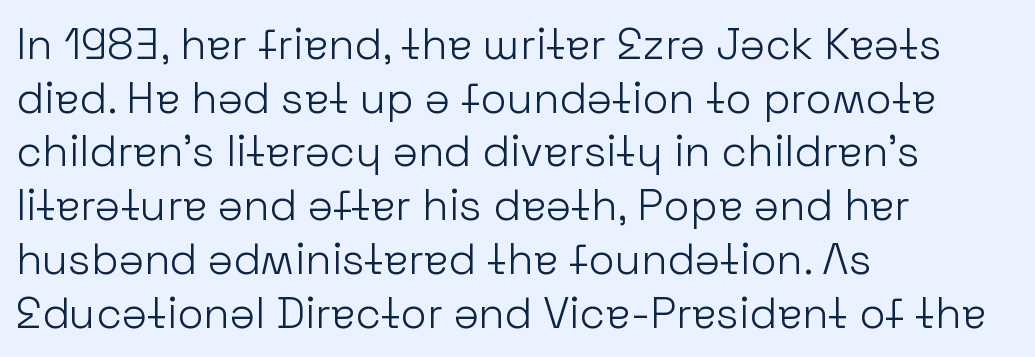
{"serif": "no", "italic": "no", "bold": "no", "weight": "light", "width": "normal", "stroke_contrast": "low", "x_height": "medium", "monospaced": "no", "underline": "no", "align": "left", "line_spacing": "normal", "line_spacing_ratio": 1.25, "letter_spacing": "normal", "letter_spacing_em": 0.0, "glyph_px": 43}
